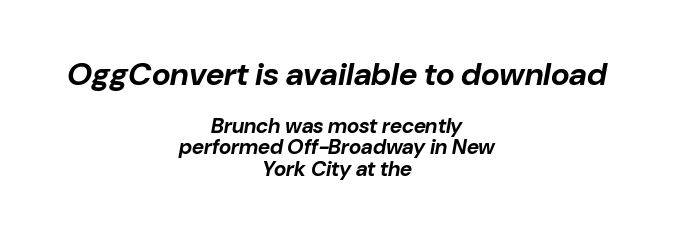
The image shows 32 px bold type, italic (leaning right); set centered, tight line spacing (1.03x), normal letter spacing, not underlined; the first (top) block is 1.52x larger; low stroke contrast and a medium x-height.
